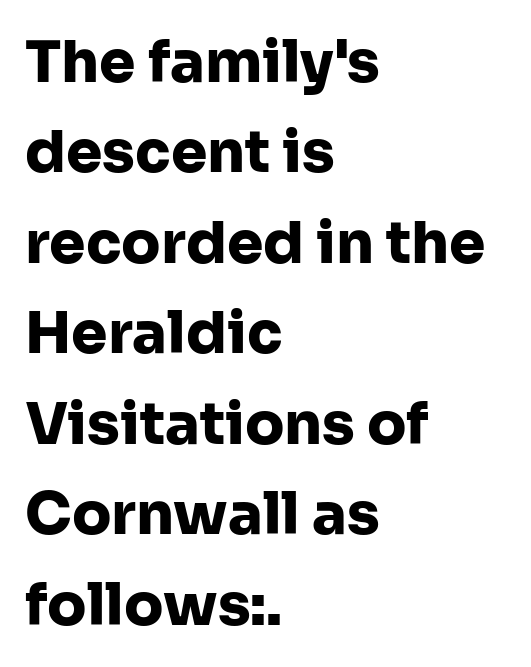
Q: Is the text bold? A: Yes.
Q: Is the text italic (slanted)? A: No, it is upright.
Q: Is the typeface a serif or a sans-serif typeface? A: Sans-serif.
Q: Is the text underlined? A: No.
Q: How is the paragraph aligned? A: Left-aligned.
Q: Is the spacing between letters normal or unusually wide? A: Normal.
Q: Is the spacing between lines tight, normal or loose? A: Normal.
Q: Width (condensed, normal, or wide)? A: Normal.
Q: Stroke contrast? A: Low.
Q: x-height? A: Medium.
Q: Monospaced? A: No.
